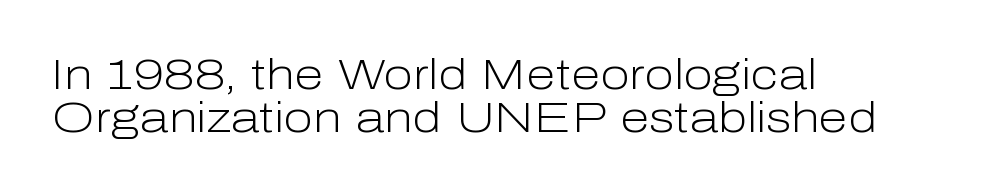
A light-to-regular cut is what we see here. These lines were composed using upright roman letters. All the whitespace from short lines collects on the right. How are the letters spaced? Ordinarily, with no added tracking.
